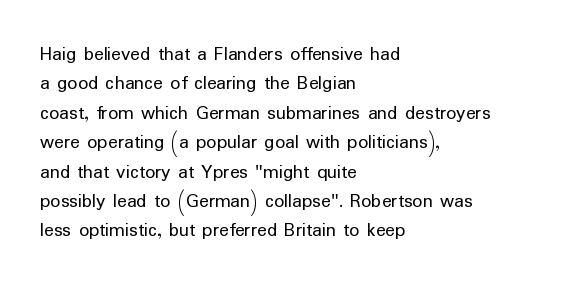
{"italic": "no", "bold": "no", "underline": "no", "align": "left", "line_spacing": "normal", "line_spacing_ratio": 1.47, "letter_spacing": "normal", "letter_spacing_em": 0.0, "glyph_px": 20}
